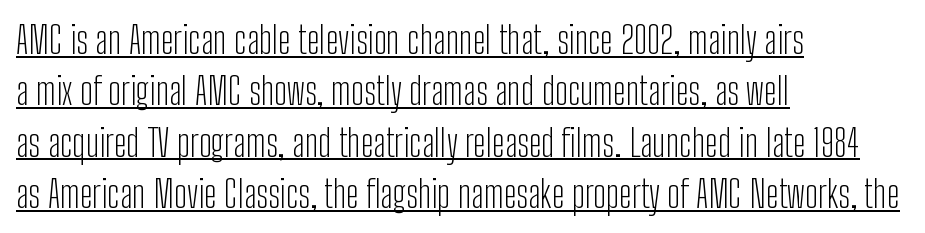
The designer left line spacing at the default. The type family on display is of the sans-serif kind. These glyphs show unthickened strokes, regular width or finer. The gaps between neighbouring characters are ordinary and unremarkable.
